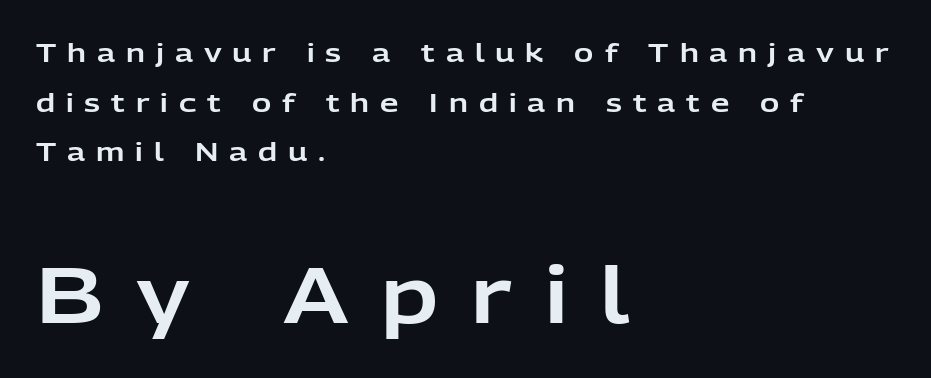
The image shows 78 px sans-serif type, upright; set left-aligned, loose line spacing (1.91x), unusually wide letter spacing (+0.42 em), not underlined; the second (bottom) block is 3.0x larger; low stroke contrast and a medium x-height.
